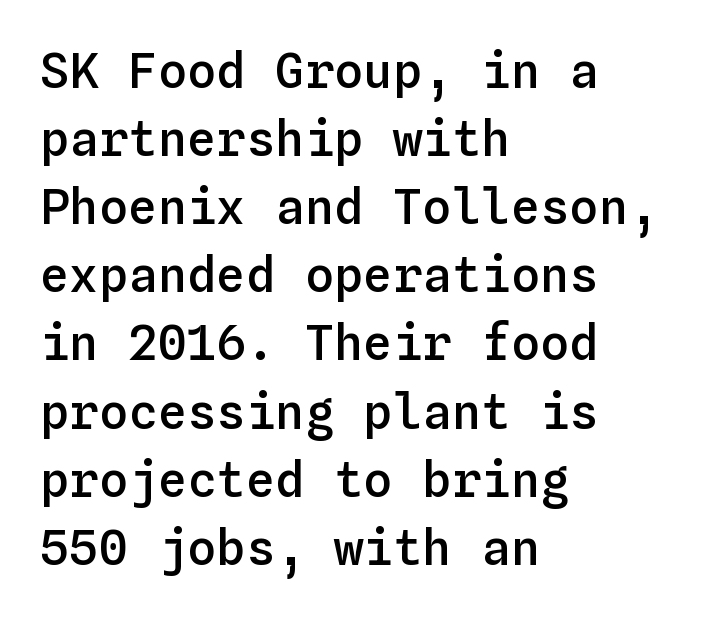
{"italic": "no", "bold": "semi", "weight": "semibold", "width": "normal", "stroke_contrast": "low", "x_height": "medium", "monospaced": "yes", "underline": "no", "align": "left", "line_spacing": "normal", "line_spacing_ratio": 1.39, "letter_spacing": "normal", "letter_spacing_em": 0.0, "glyph_px": 49}
